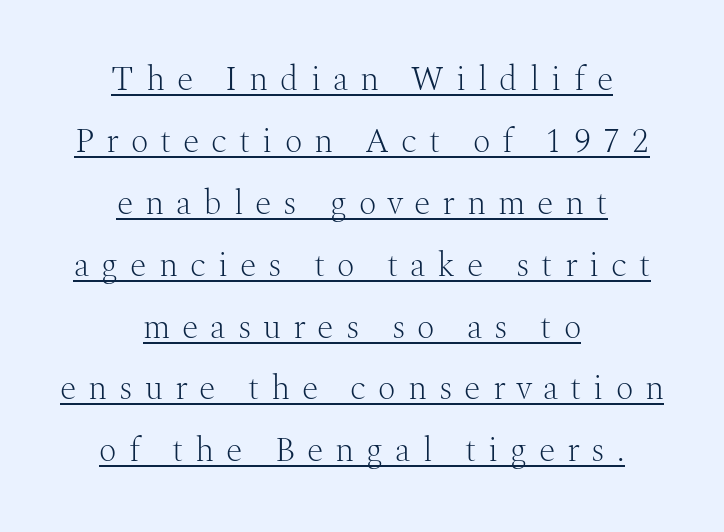
The image shows 34 px light serif type, upright; set centered, line spacing 1.82x, unusually wide letter spacing (+0.35 em), underlined; medium stroke contrast and a medium x-height.
